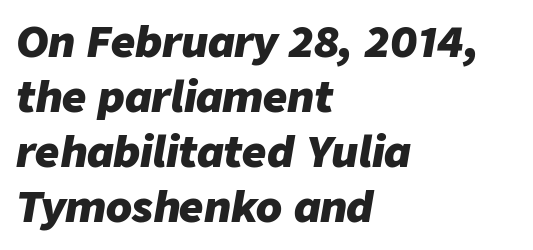
A dark, heavy texture on the line: the type is bold. Tall strokes in this sample are angled rather than plumb. The face used here is proportionally spaced, like ordinary book or web type. Rule under the text: the space is simply empty. Standard letterfit; no display-style spreading of the glyphs.
